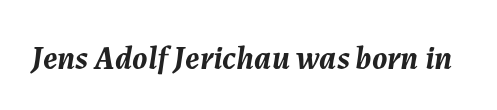
Words float on clear page, feet unadorned. Each letter keeps its own natural width here, so spacing adapts to shape. The passage shown has conventional tracking throughout. Looking at the ascenders, they clearly lean. Each glyph is drawn with heavy, bold strokes.
